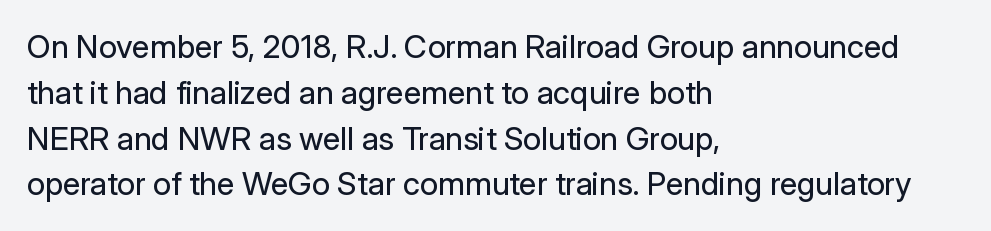
The image shows 32 px regular-weight sans-serif type, upright; set left-aligned, normal line spacing (1.43x), normal letter spacing, not underlined; low stroke contrast and a medium x-height.
